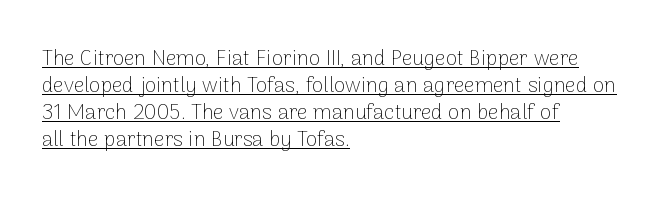
Teacher's note: observe the even left margin — that is flush-left alignment. Notice how the stems are strictly vertical — no italics here. In designer terms, the underline attribute is active on this setting. A typesetter would call this leading conventional body-copy spacing.
